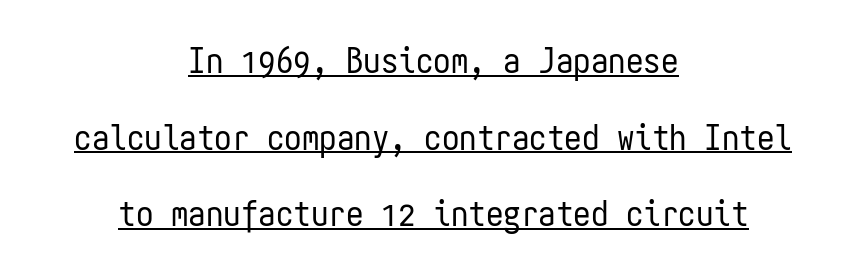
{"serif": "no", "italic": "no", "bold": "no", "weight": "regular", "width": "condensed", "stroke_contrast": "low", "x_height": "medium", "monospaced": "yes", "underline": "yes", "align": "center", "line_spacing": "loose", "line_spacing_ratio": 2.19, "letter_spacing": "normal", "letter_spacing_em": 0.0, "glyph_px": 35}
